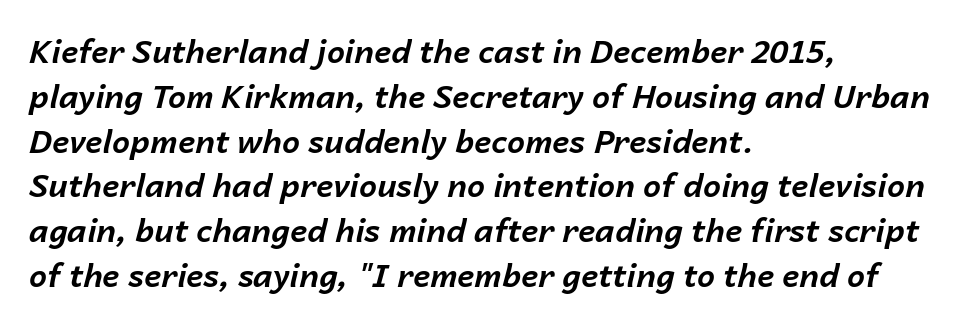
The image shows 32 px bold type, italic (leaning right); set left-aligned, normal line spacing (1.4x), normal letter spacing, not underlined; low stroke contrast and a medium x-height.
